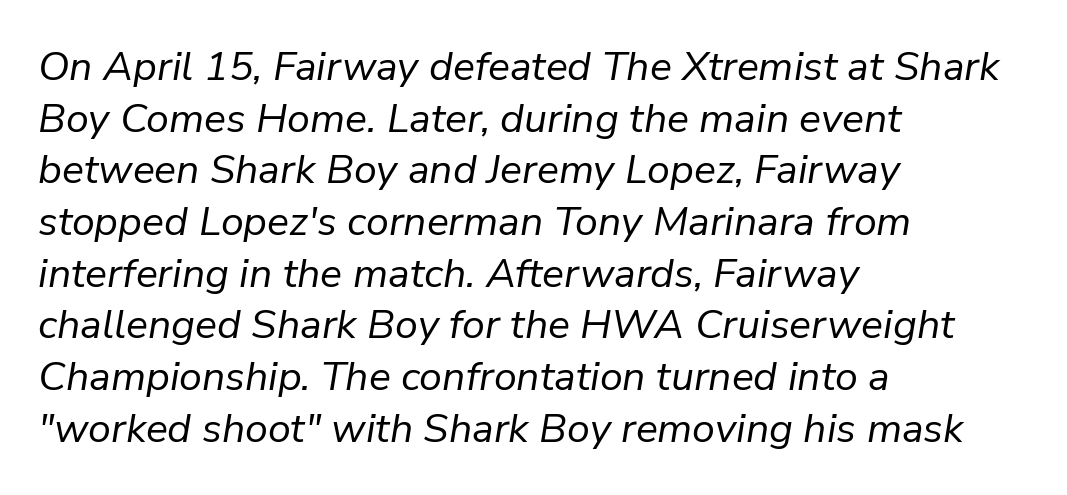
The image shows 41 px regular-weight type, italic (leaning right); set left-aligned, normal line spacing (1.26x), normal letter spacing, not underlined; low stroke contrast and a medium x-height.
